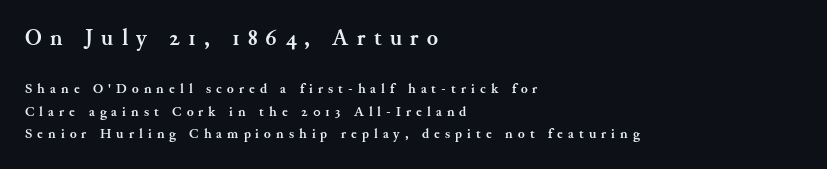
Words appear elongated and porous because spacing is wide. Which of the two is more prominent by size? The first, at the top. Plenty of ink on the page — the face is bold. No italicization has been applied; the sample stays upright.
